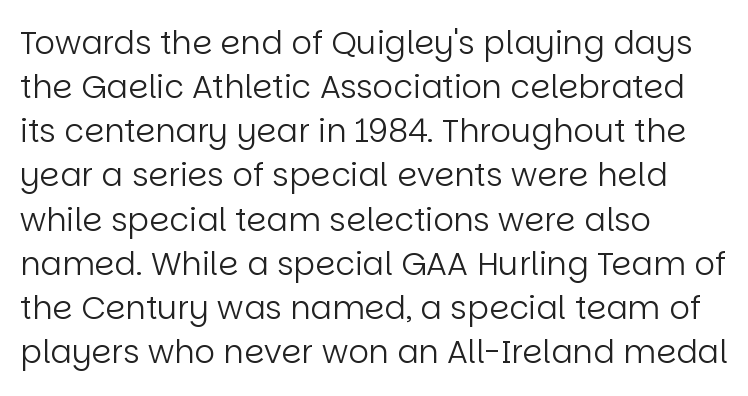
{"serif": "no", "italic": "no", "bold": "no", "weight": "regular", "width": "normal", "stroke_contrast": "low", "x_height": "large", "monospaced": "no", "underline": "no", "align": "left", "line_spacing": "normal", "line_spacing_ratio": 1.38, "letter_spacing": "normal", "letter_spacing_em": 0.0, "glyph_px": 32}
